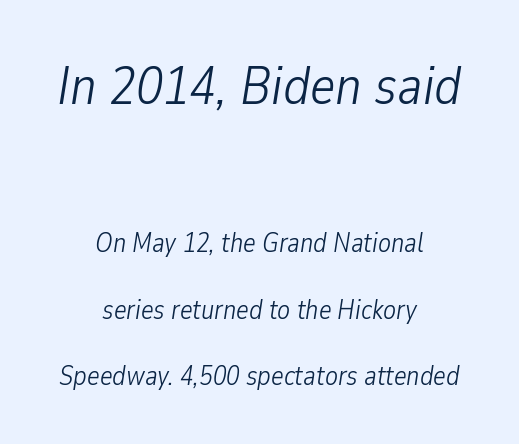
The image shows 54 px light, condensed type, italic (leaning right); set centered, loose line spacing (2.45x), normal letter spacing, not underlined; the first (top) block is 2.0x larger; low stroke contrast and a medium x-height.
